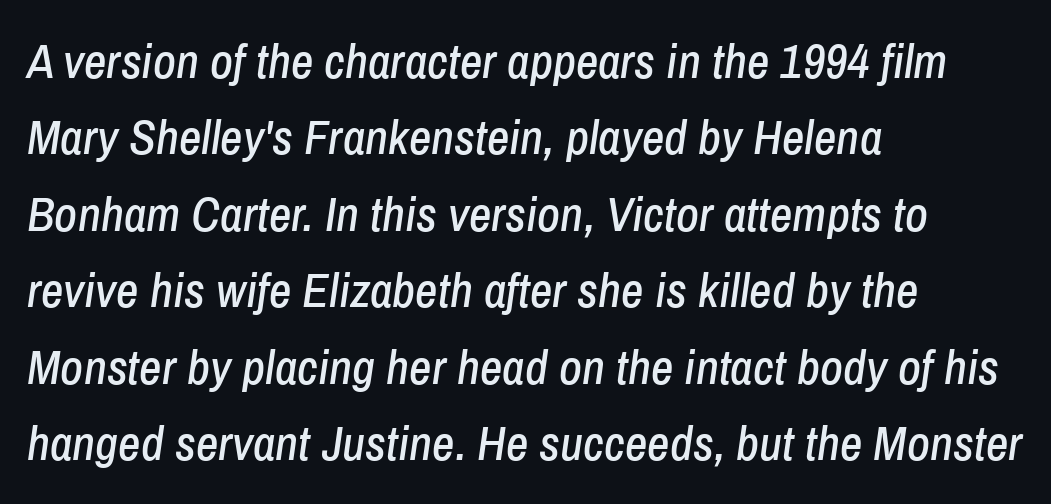
The image shows 49 px condensed type, italic (leaning right); set left-aligned, normal line spacing (1.56x), normal letter spacing, not underlined; low stroke contrast and a medium x-height.
